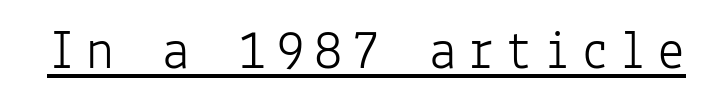
{"serif": "no", "italic": "no", "bold": "no", "weight": "light", "width": "normal", "stroke_contrast": "low", "x_height": "medium", "monospaced": "yes", "underline": "yes", "glyph_px": 56}
